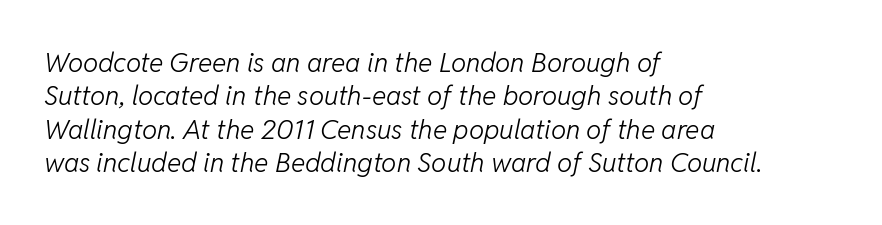
Q: Is the text bold? A: No.
Q: Is the text italic (slanted)? A: Yes, it leans right by about 11 degrees.
Q: Is the text underlined? A: No.
Q: How is the paragraph aligned? A: Left-aligned.
Q: Is the spacing between letters normal or unusually wide? A: Normal.
